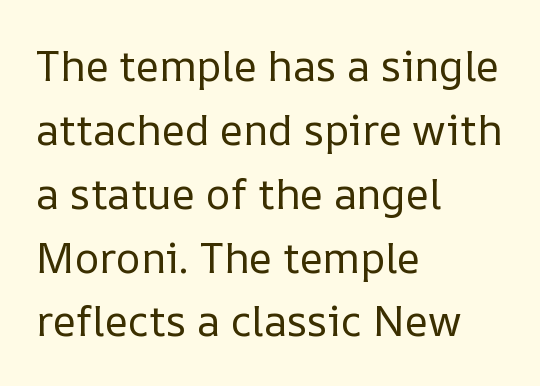
Quick note: not italic, upright. Students, note that the glyphs here touch the page at normal intervals. Only glyphs here, with clear space below each row. Each line starts at the same left margin while the right side varies.
